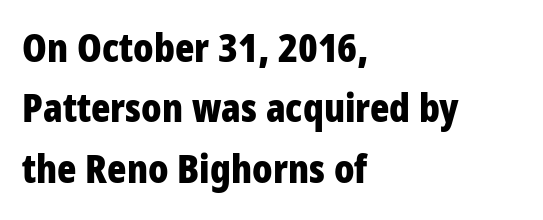
Q: Is the text bold? A: Yes.
Q: Is the text italic (slanted)? A: No, it is upright.
Q: Is the typeface a serif or a sans-serif typeface? A: Sans-serif.
Q: Is the text underlined? A: No.
Q: How is the paragraph aligned? A: Left-aligned.
Q: Is the spacing between letters normal or unusually wide? A: Normal.
Q: Is the spacing between lines tight, normal or loose? A: Normal.
Q: Width (condensed, normal, or wide)? A: Condensed.
Q: Stroke contrast? A: Low.
Q: x-height? A: Large.
Q: Monospaced? A: No.
